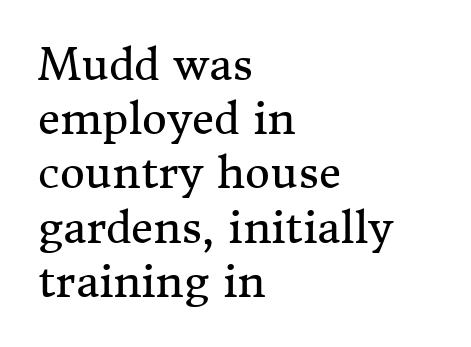
{"serif": "yes", "italic": "no", "bold": "no", "weight": "regular", "width": "normal", "stroke_contrast": "medium", "x_height": "medium", "monospaced": "no", "underline": "no", "align": "left", "line_spacing": "normal", "line_spacing_ratio": 1.26, "letter_spacing": "normal", "letter_spacing_em": 0.0, "glyph_px": 43}
